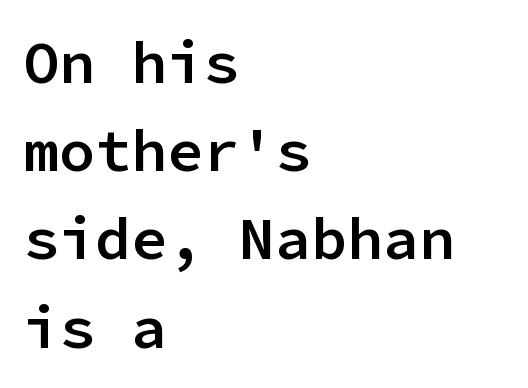
Q: Is the text bold? A: Semi-bold.
Q: Is the text italic (slanted)? A: No, it is upright.
Q: Is the typeface a serif or a sans-serif typeface? A: Sans-serif.
Q: Is the text underlined? A: No.
Q: How is the paragraph aligned? A: Left-aligned.
Q: Is the spacing between letters normal or unusually wide? A: Normal.
Q: Is the spacing between lines tight, normal or loose? A: Normal.
Q: Width (condensed, normal, or wide)? A: Normal.
Q: Stroke contrast? A: Low.
Q: x-height? A: Medium.
Q: Monospaced? A: Yes.
